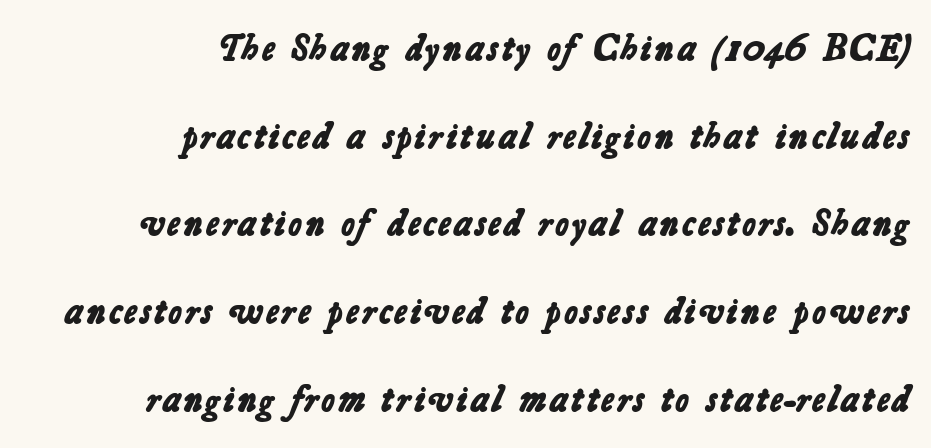
Q: Is the text bold? A: Yes.
Q: Is the typeface a serif or a sans-serif typeface? A: Sans-serif.
Q: Is the text underlined? A: No.
Q: How is the paragraph aligned? A: Right-aligned.
Q: Is the spacing between letters normal or unusually wide? A: Normal.
Q: Is the spacing between lines tight, normal or loose? A: Loose.
Q: Width (condensed, normal, or wide)? A: Normal.
Q: Stroke contrast? A: Low.
Q: x-height? A: Medium.
Q: Monospaced? A: No.
